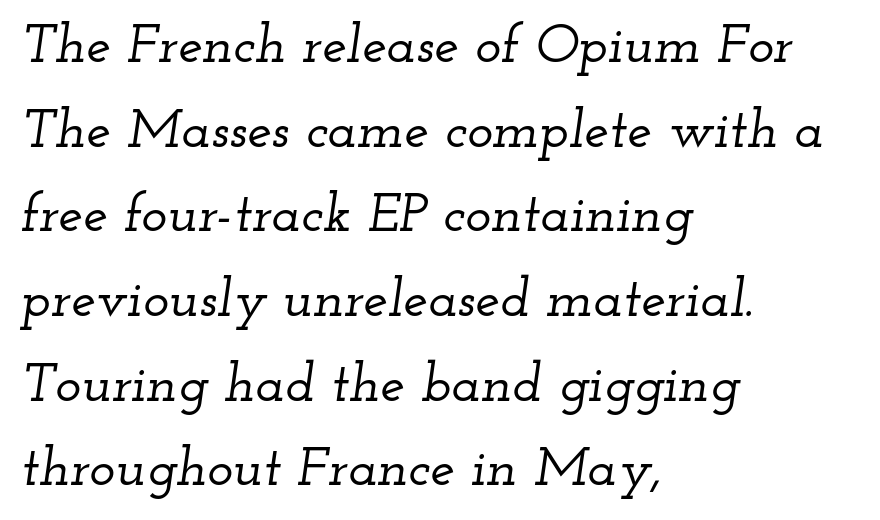
{"serif": "yes", "italic": "yes", "lean": "right", "slant_degrees": 12, "width": "wide", "stroke_contrast": "low", "x_height": "small", "monospaced": "no", "underline": "no", "align": "left", "line_spacing": "normal", "line_spacing_ratio": 1.54, "letter_spacing": "normal", "letter_spacing_em": 0.0, "glyph_px": 55}
